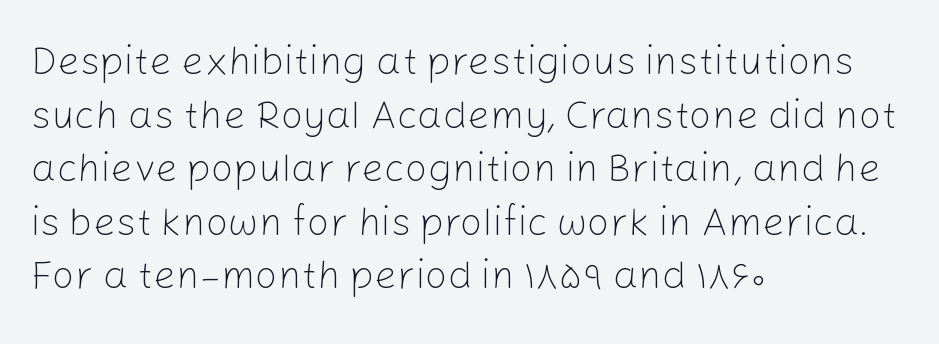
Q: Is the text bold? A: No.
Q: Is the text italic (slanted)? A: No, it is upright.
Q: Is the typeface a serif or a sans-serif typeface? A: Sans-serif.
Q: Is the text underlined? A: No.
Q: How is the paragraph aligned? A: Left-aligned.
Q: Is the spacing between letters normal or unusually wide? A: Normal.
Q: Is the spacing between lines tight, normal or loose? A: Normal.
Q: Width (condensed, normal, or wide)? A: Normal.
Q: Stroke contrast? A: Low.
Q: x-height? A: Medium.
Q: Monospaced? A: No.
